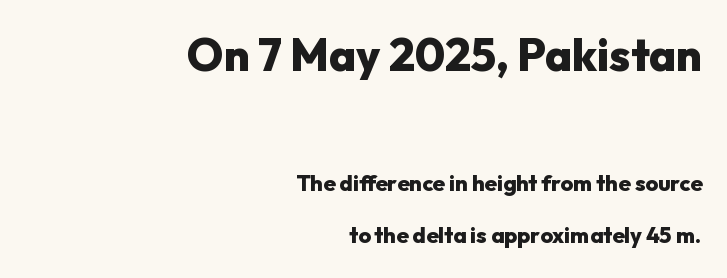
Regarding serifs, this sample does without them. Each word holds together tightly as a unit, with standard inter-letter gaps. Tall strokes in this sample are plumb rather than angled. Leading is clearly above the norm, producing a sparse column.
